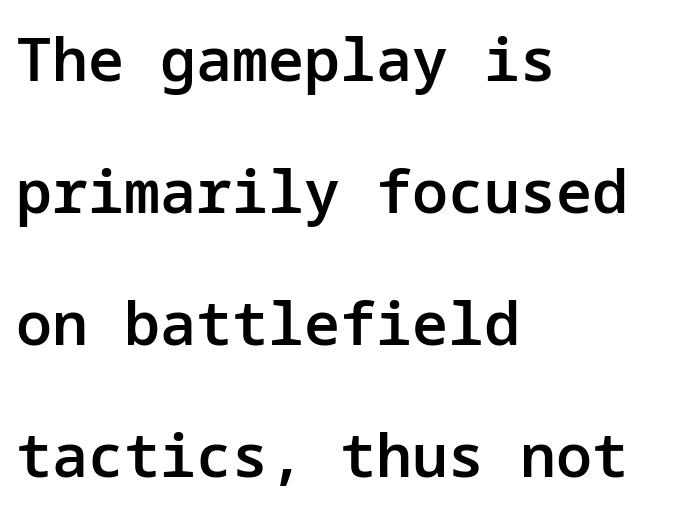
The image shows 60 px semibold sans-serif type, upright; set left-aligned, loose line spacing (2.2x), normal letter spacing, not underlined; low stroke contrast and a medium x-height.
